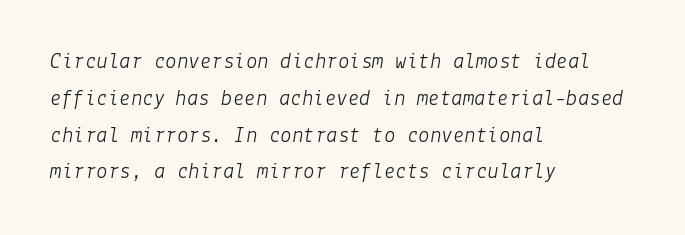
Glyph-to-glyph distance matches everyday printed text. The space directly below the letters is spotless. The paragraph has a hard left edge and a soft right edge. There's an unmistakable incline to the writing here.
